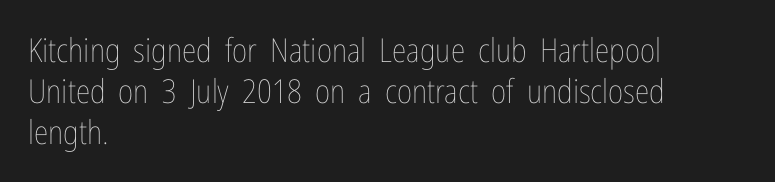
Q: Is the text bold? A: No.
Q: Is the text italic (slanted)? A: No, it is upright.
Q: Is the text underlined? A: No.
Q: How is the paragraph aligned? A: Left-aligned.
Q: Is the spacing between letters normal or unusually wide? A: Normal.
Q: Width (condensed, normal, or wide)? A: Condensed.
Q: Stroke contrast? A: Low.
Q: x-height? A: Medium.
Q: Monospaced? A: No.
